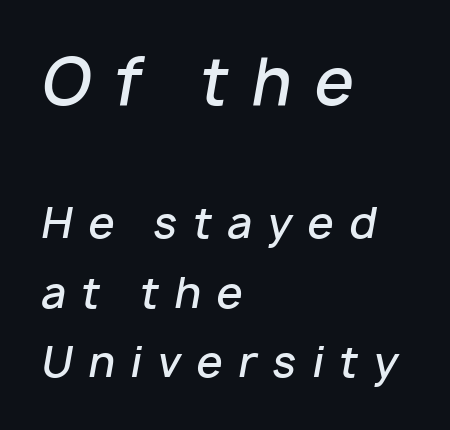
Q: Is the text bold? A: Semi-bold.
Q: Is the text italic (slanted)? A: Yes, it leans right by about 10 degrees.
Q: Is the text underlined? A: No.
Q: How is the paragraph aligned? A: Left-aligned.
Q: Is the spacing between letters normal or unusually wide? A: Unusually wide.
Q: Is the spacing between lines tight, normal or loose? A: Normal.
Q: Which block of text is set in a larger size, the first (top) or the second (bottom)? A: The first (top) one.
Q: Width (condensed, normal, or wide)? A: Normal.
Q: Stroke contrast? A: Low.
Q: x-height? A: Medium.
Q: Monospaced? A: No.
